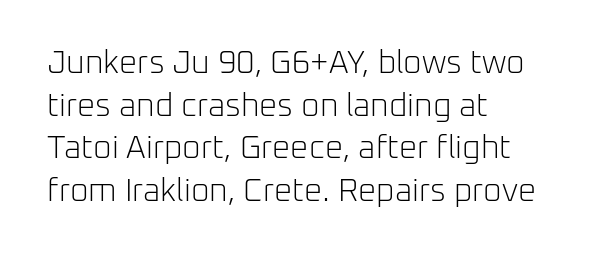
Q: Is the text bold? A: No.
Q: Is the text italic (slanted)? A: No, it is upright.
Q: Is the typeface a serif or a sans-serif typeface? A: Sans-serif.
Q: Is the text underlined? A: No.
Q: How is the paragraph aligned? A: Left-aligned.
Q: Is the spacing between letters normal or unusually wide? A: Normal.
Q: Is the spacing between lines tight, normal or loose? A: Normal.
Q: Width (condensed, normal, or wide)? A: Normal.
Q: Stroke contrast? A: Low.
Q: x-height? A: Medium.
Q: Monospaced? A: No.
